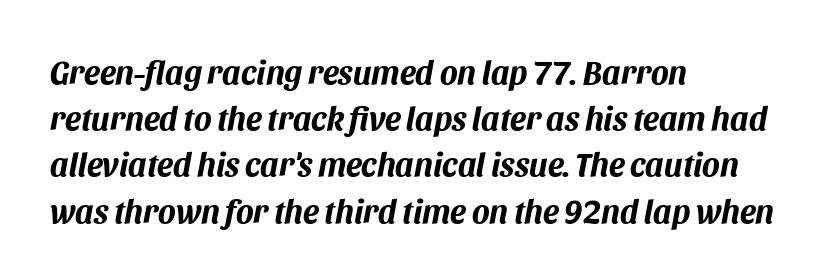
Which margin do the lines hug? The left one — the right edge is uneven. Summary of weight: heavy, a full bold. A clean baseline with only descenders dipping below it. The passage shown has conventional tracking throughout. This is oblique type, the kind used for emphasis or titles.
